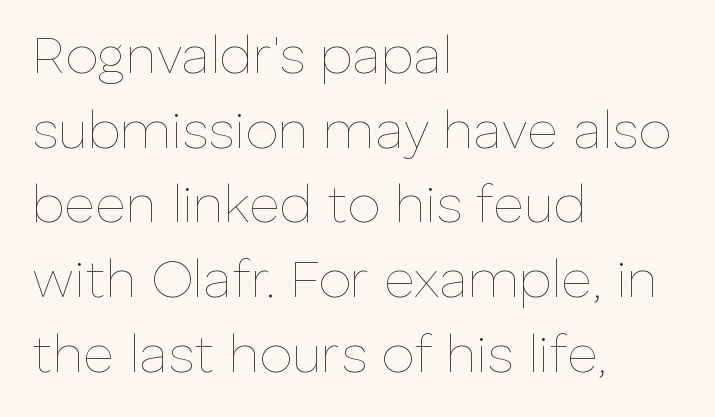
{"italic": "no", "bold": "no", "weight": "thin", "width": "normal", "stroke_contrast": "low", "x_height": "medium", "monospaced": "no", "underline": "no", "align": "left", "line_spacing": "normal", "line_spacing_ratio": 1.41, "letter_spacing": "normal", "letter_spacing_em": 0.0, "glyph_px": 53}
